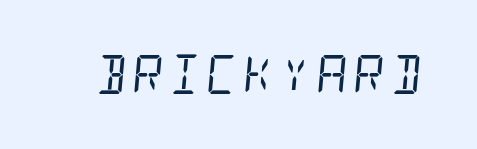
Little horizontal feet cap the strokes, marking this as serif type. Descenders hang freely into open space. You can tell it's italic because the verticals aren't actually vertical. Is the stroke heavy? The answer is a plain regular-or-lighter.
